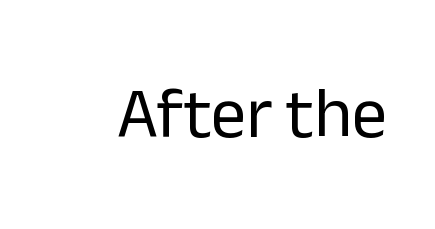
The image shows 71 px regular-weight sans-serif type, upright; set normal letter spacing, not underlined; low stroke contrast and a medium x-height.
